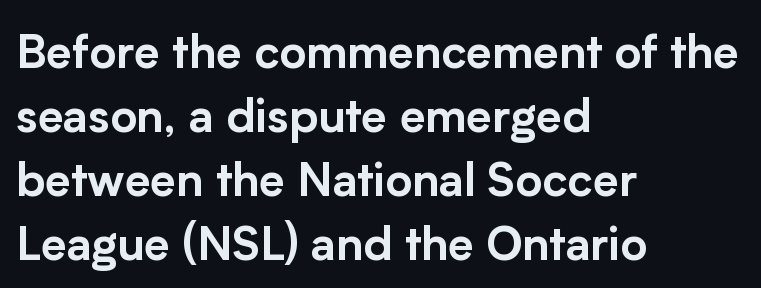
{"serif": "no", "italic": "no", "width": "normal", "stroke_contrast": "low", "x_height": "medium", "monospaced": "no", "underline": "no", "align": "left", "line_spacing": "normal", "line_spacing_ratio": 1.39, "letter_spacing": "normal", "letter_spacing_em": 0.0, "glyph_px": 46}
